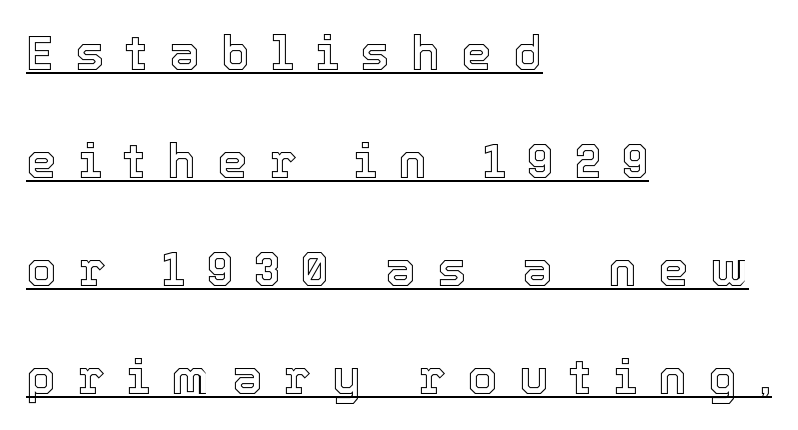
Designer's note — italics off, roman on. You could not count columns in this text — the font is proportionally spaced. The words here are underlined. The passage shown stacks its lines with a broad gap. Observe the wide spacing: letters keep a clear distance from each other. Visually the block forms a straight wall on the left and a jagged coastline on the right.
